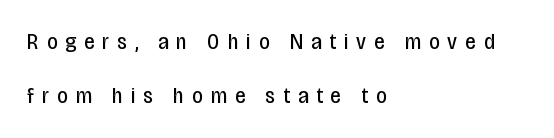
Q: Is the text bold? A: No.
Q: Is the text italic (slanted)? A: No, it is upright.
Q: Is the text underlined? A: No.
Q: How is the paragraph aligned? A: Left-aligned.
Q: Is the spacing between letters normal or unusually wide? A: Unusually wide.
Q: Is the spacing between lines tight, normal or loose? A: Loose.
